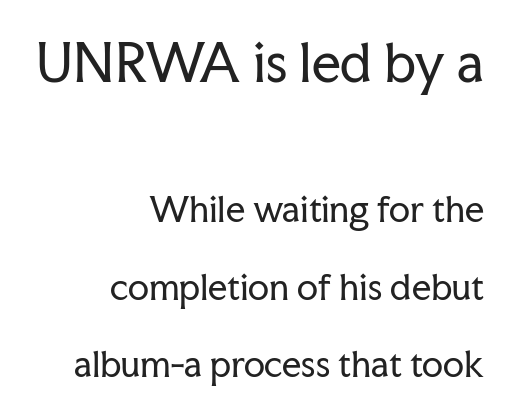
{"serif": "yes", "italic": "no", "bold": "no", "weight": "regular", "width": "normal", "stroke_contrast": "low", "x_height": "medium", "monospaced": "no", "underline": "no", "align": "right", "line_spacing": "loose", "line_spacing_ratio": 2.28, "letter_spacing": "normal", "letter_spacing_em": 0.0, "larger_block": "first", "size_ratio": 1.5, "glyph_px": 51}
